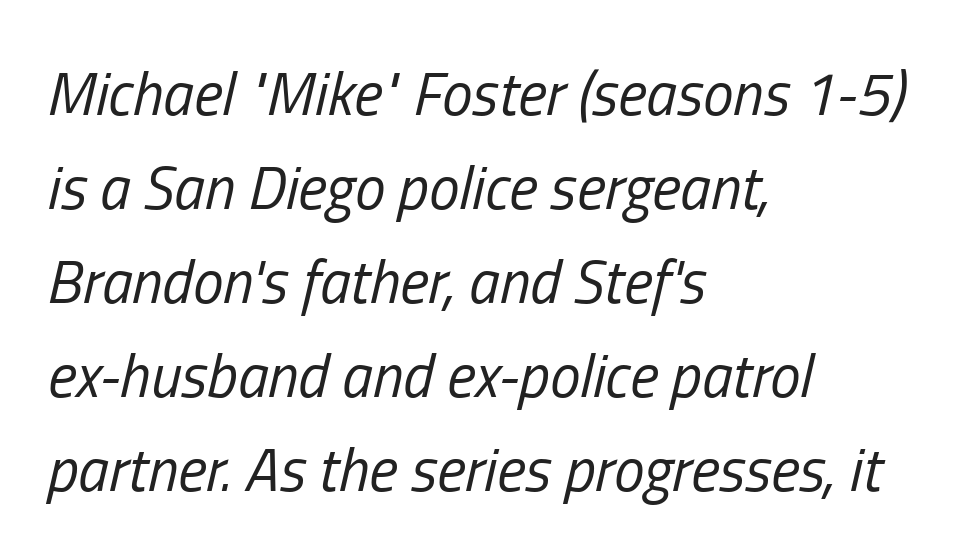
Q: Is the text bold? A: No.
Q: Is the text italic (slanted)? A: Yes, it leans right by about 13 degrees.
Q: Is the text underlined? A: No.
Q: How is the paragraph aligned? A: Left-aligned.
Q: Is the spacing between letters normal or unusually wide? A: Normal.
Q: Is the spacing between lines tight, normal or loose? A: Normal.
Q: Width (condensed, normal, or wide)? A: Condensed.
Q: Stroke contrast? A: Low.
Q: x-height? A: Medium.
Q: Monospaced? A: No.
